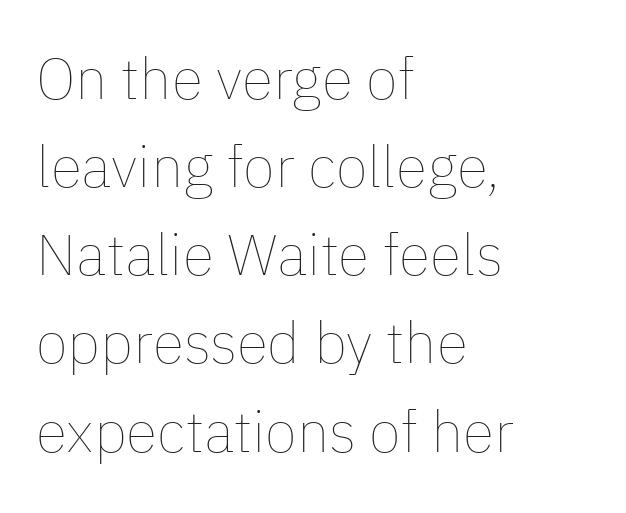
The image shows 58 px thin type, upright; set left-aligned, normal line spacing (1.52x), normal letter spacing, not underlined; low stroke contrast and a medium x-height.
